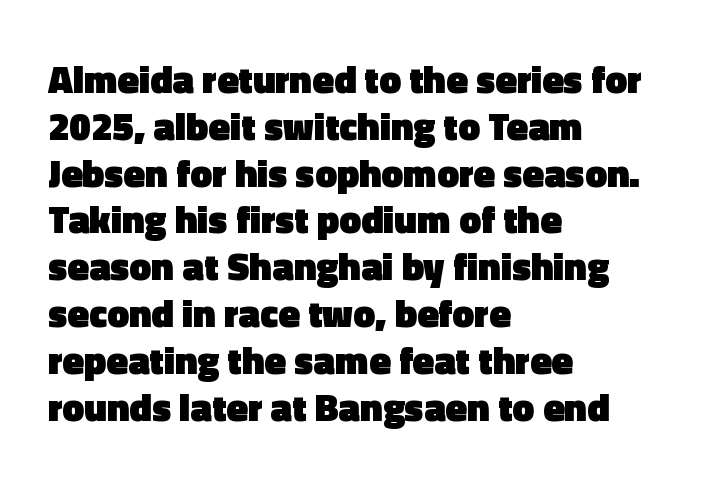
The image shows 39 px heavy sans-serif type, upright; set left-aligned, line spacing 1.2x, normal letter spacing, not underlined; a medium x-height.
